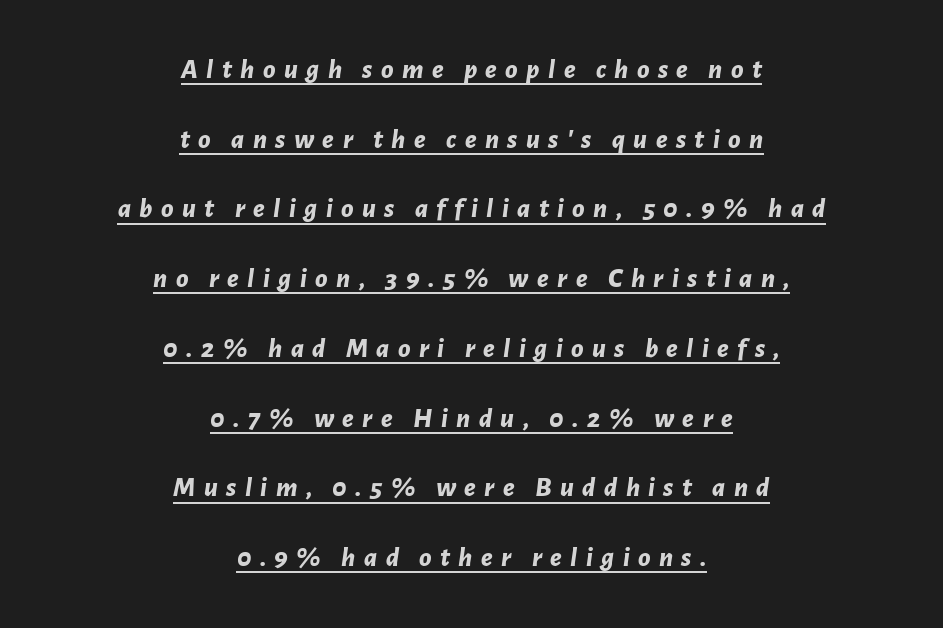
Q: Is the text bold? A: Yes.
Q: Is the text italic (slanted)? A: Yes, it leans right by about 7 degrees.
Q: Is the text underlined? A: Yes.
Q: How is the paragraph aligned? A: Centered.
Q: Is the spacing between letters normal or unusually wide? A: Unusually wide.
Q: Is the spacing between lines tight, normal or loose? A: Loose.
Q: Width (condensed, normal, or wide)? A: Normal.
Q: Stroke contrast? A: Low.
Q: x-height? A: Medium.
Q: Monospaced? A: No.
